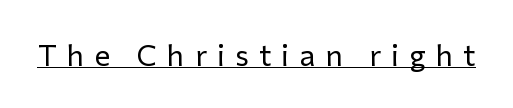
The image shows 30 px regular-weight sans-serif type, upright; set unusually wide letter spacing (+0.34 em), underlined; low stroke contrast and a medium x-height.
